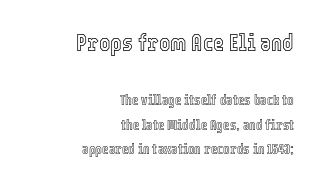
The image shows 24 px text type, upright; set right-aligned, line spacing 1.75x, normal letter spacing, not underlined; the first (top) block is 1.71x larger.
